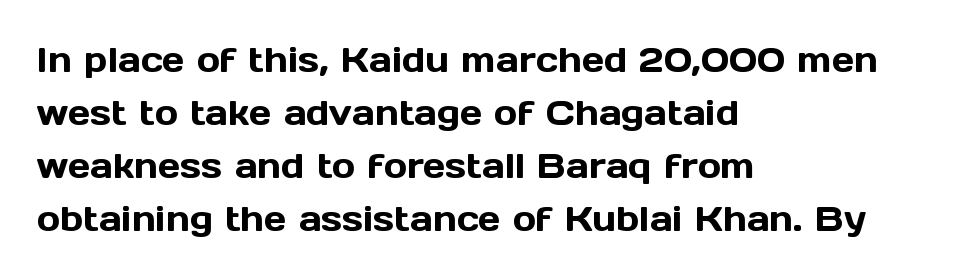
The image shows 35 px sans-serif type, upright; set left-aligned, normal line spacing (1.51x), normal letter spacing, not underlined; a medium x-height.
